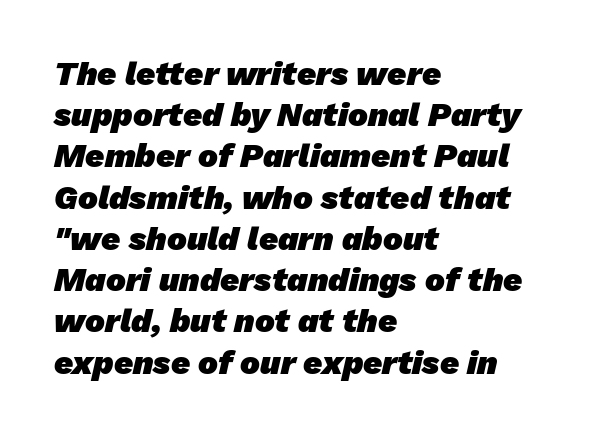
Students, this is bold: see how much ink each stroke carries. Character widths vary here, with narrow letters taking less room than wide ones. Does extra space separate the letters? No, they use regular spacing. How would I describe the line gaps? Plain and ordinary. Reading down the block, your eye returns to a fixed left position each line. The gap between lines stays unmarked.
